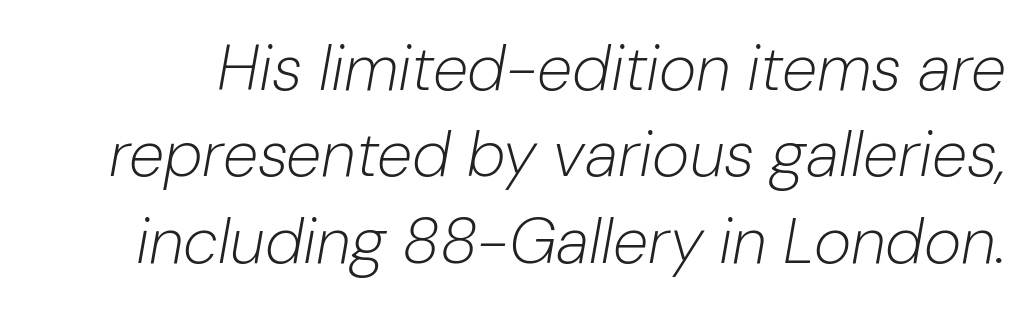
{"italic": "yes", "lean": "right", "slant_degrees": 10, "bold": "no", "weight": "light", "width": "normal", "stroke_contrast": "low", "x_height": "medium", "monospaced": "no", "underline": "no", "line_spacing": "normal", "line_spacing_ratio": 1.35, "letter_spacing": "normal", "letter_spacing_em": 0.0, "glyph_px": 64}
